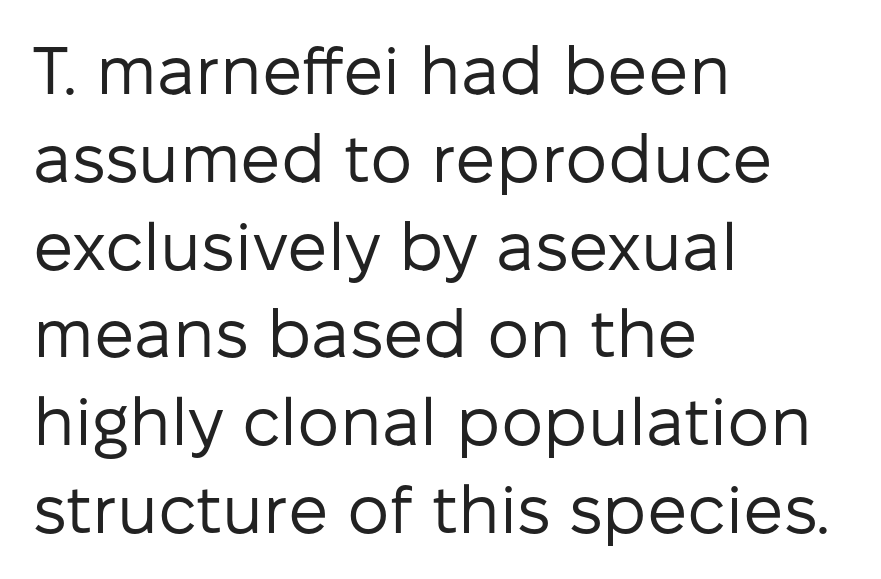
Bold? No — there's no thickening of the strokes. A student would call this left alignment; a typographer would say flush left, rag right. Look at the bottom of the vertical strokes: they stop flat, with no serifs. If you measured baseline to baseline, you'd find a middling distance. Students, note that the glyphs here touch the page at normal intervals. This is the regular roman posture of the typeface.
